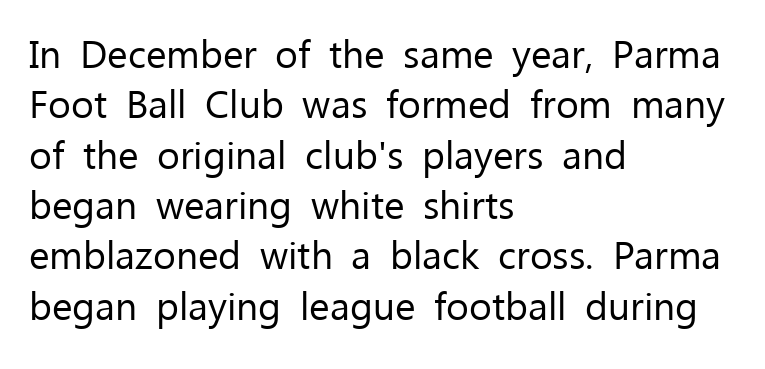
{"serif": "no", "italic": "no", "bold": "no", "weight": "regular", "width": "normal", "stroke_contrast": "low", "x_height": "medium", "monospaced": "no", "underline": "no", "align": "left", "line_spacing": "normal", "line_spacing_ratio": 1.29, "letter_spacing": "normal", "letter_spacing_em": 0.0, "glyph_px": 39}
